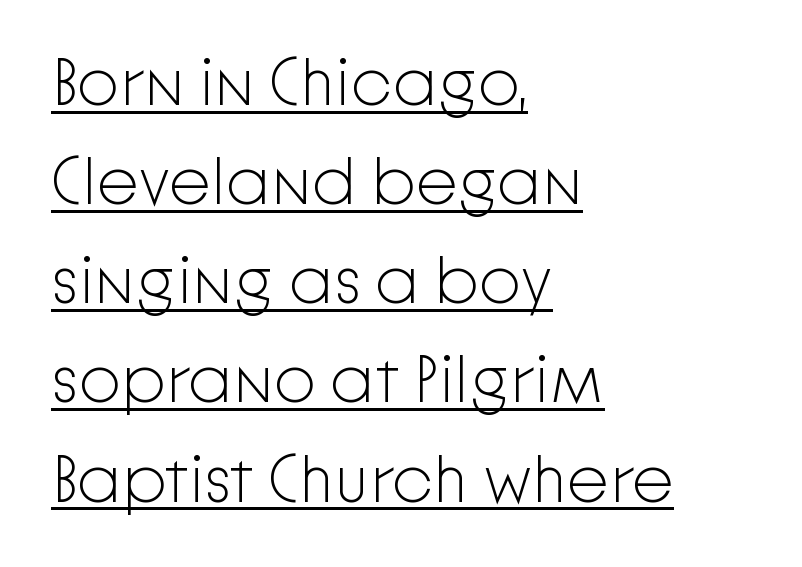
The image shows 67 px light sans-serif type, upright; set left-aligned, normal line spacing (1.48x), normal letter spacing, underlined; low stroke contrast and a medium x-height.
